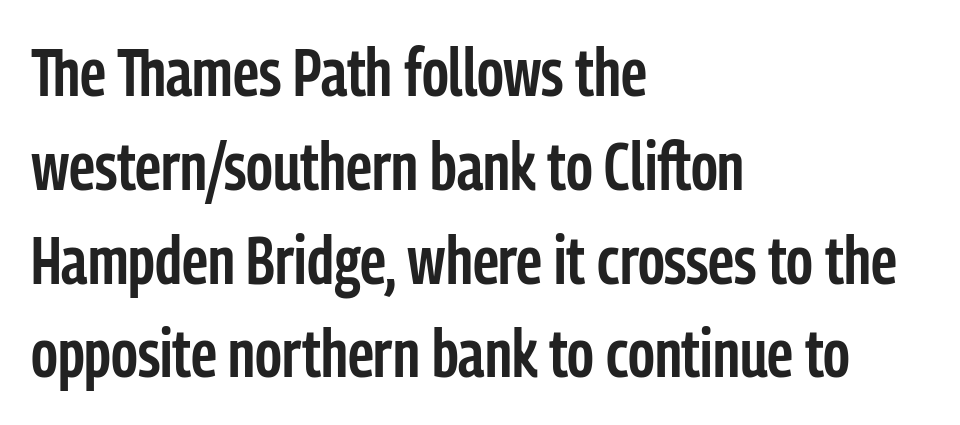
Q: Is the text bold? A: Semi-bold.
Q: Is the text italic (slanted)? A: No, it is upright.
Q: Is the typeface a serif or a sans-serif typeface? A: Sans-serif.
Q: Is the text underlined? A: No.
Q: How is the paragraph aligned? A: Left-aligned.
Q: Is the spacing between letters normal or unusually wide? A: Normal.
Q: Is the spacing between lines tight, normal or loose? A: Normal.
Q: Width (condensed, normal, or wide)? A: Condensed.
Q: Stroke contrast? A: Low.
Q: x-height? A: Medium.
Q: Monospaced? A: No.
